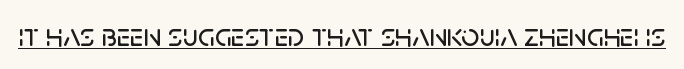
The image shows 32 px sans-serif type, upright; set normal letter spacing, underlined; low stroke contrast and a large x-height.
